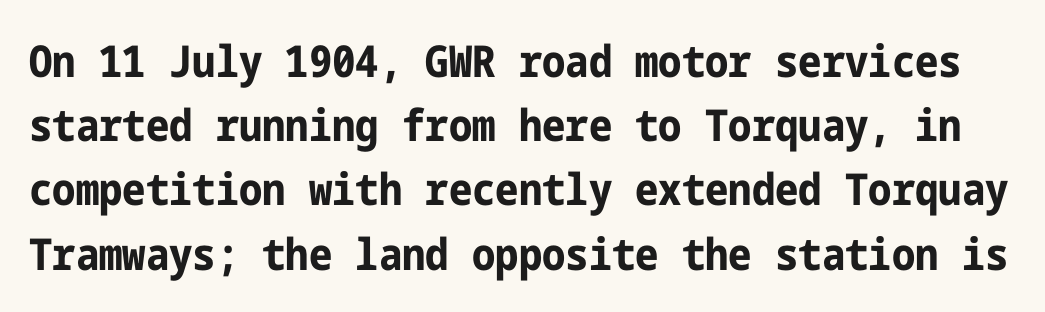
Nobody drew a line under any word here. Observe the absence of serifs on each vertical stroke in this sample. Words appear dense and cohesive because spacing is normal. Rendered with straight, roman letterforms. Compared with typical paragraphs, the rows here are spaced about the same. Is the type bold? Yes — the strokes are clearly thick and heavy.
